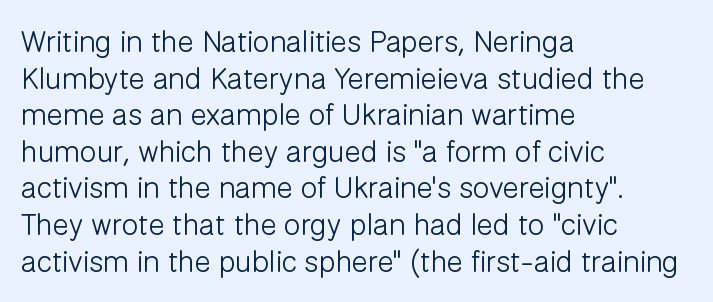
Classification — sans serif. Each letter keeps its own natural width here, so spacing adapts to shape. Check under the words: just untouched page. Observe the ordinary spacing: letters are neighbours, not strangers. This sample uses an upright cut, with every glyph sitting square on the baseline.
